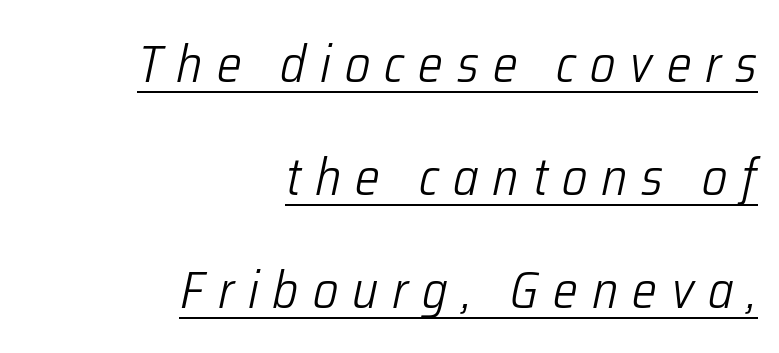
{"italic": "yes", "lean": "right", "slant_degrees": 12, "bold": "no", "weight": "light", "width": "condensed", "stroke_contrast": "low", "x_height": "medium", "monospaced": "no", "underline": "yes", "align": "right", "line_spacing": "loose", "line_spacing_ratio": 2.17, "letter_spacing": "wide", "letter_spacing_em": 0.27, "glyph_px": 52}
